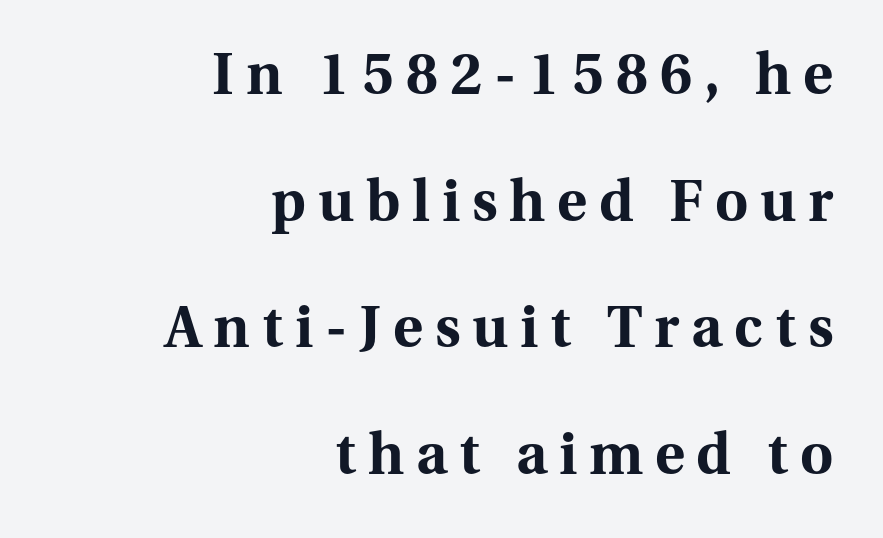
Q: Is the text bold? A: Yes.
Q: Is the text italic (slanted)? A: No, it is upright.
Q: Is the typeface a serif or a sans-serif typeface? A: Serif.
Q: Is the text underlined? A: No.
Q: How is the paragraph aligned? A: Right-aligned.
Q: Is the spacing between letters normal or unusually wide? A: Unusually wide.
Q: Is the spacing between lines tight, normal or loose? A: Loose.
Q: Width (condensed, normal, or wide)? A: Normal.
Q: Stroke contrast? A: Medium.
Q: x-height? A: Medium.
Q: Monospaced? A: No.
